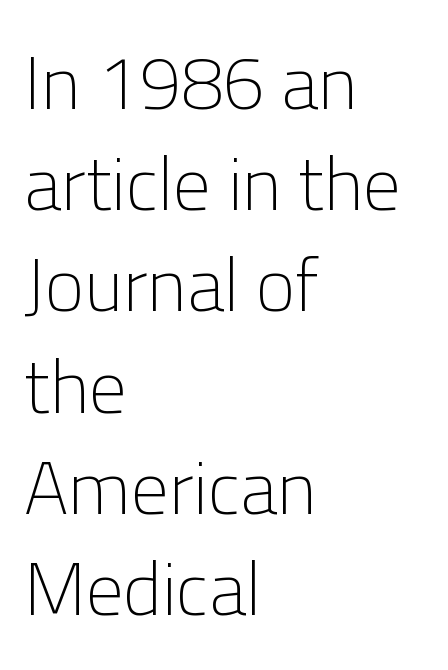
The image shows 75 px light sans-serif type, upright; set left-aligned, normal line spacing (1.35x), normal letter spacing, not underlined; low stroke contrast and a medium x-height.
